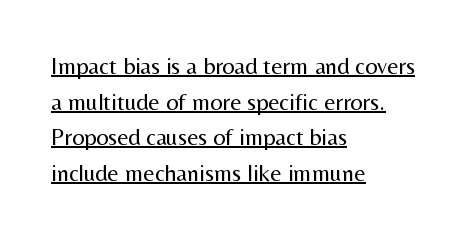
{"italic": "no", "bold": "no", "underline": "yes", "align": "left", "line_spacing": "normal", "line_spacing_ratio": 1.48, "letter_spacing": "normal", "letter_spacing_em": 0.0, "glyph_px": 24}
